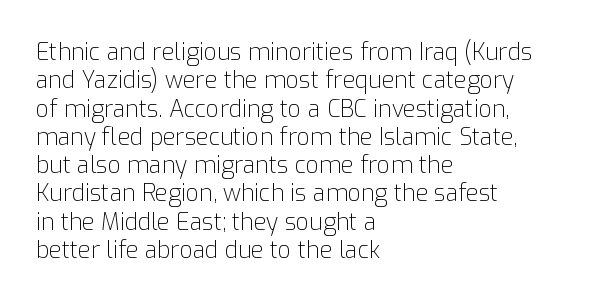
{"italic": "no", "bold": "no", "underline": "no", "align": "left", "line_spacing_ratio": 1.23, "letter_spacing": "normal", "letter_spacing_em": 0.0, "glyph_px": 23}
